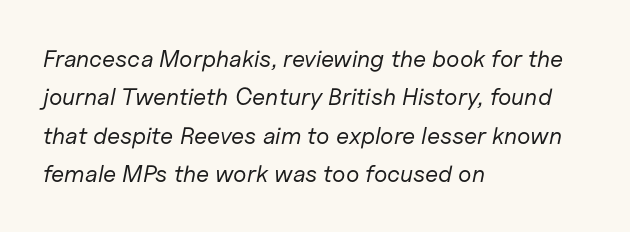
The image shows 24 px text type, italic (leaning right); set left-aligned, normal line spacing (1.6x), normal letter spacing, not underlined.
